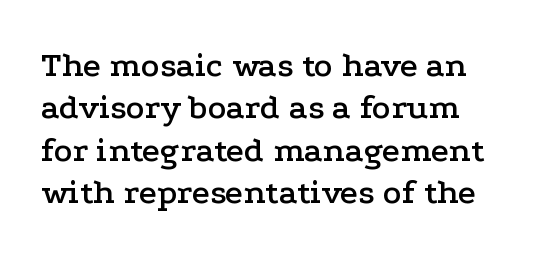
The image shows 35 px wide serif type, upright; set line spacing 1.21x, normal letter spacing, not underlined; low stroke contrast and a medium x-height.
